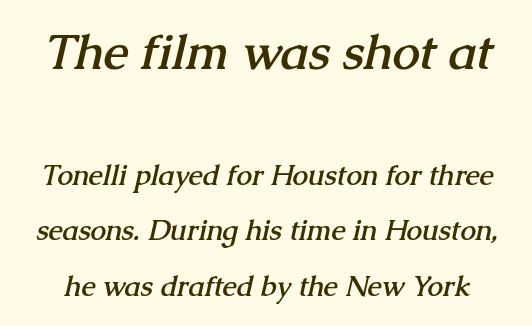
Q: Is the text bold? A: Yes.
Q: Is the typeface a serif or a sans-serif typeface? A: Serif.
Q: Is the text underlined? A: No.
Q: Is the spacing between letters normal or unusually wide? A: Normal.
Q: Is the spacing between lines tight, normal or loose? A: Loose.
Q: Which block of text is set in a larger size, the first (top) or the second (bottom)? A: The first (top) one.
Q: Width (condensed, normal, or wide)? A: Normal.
Q: Stroke contrast? A: Medium.
Q: x-height? A: Medium.
Q: Monospaced? A: No.
